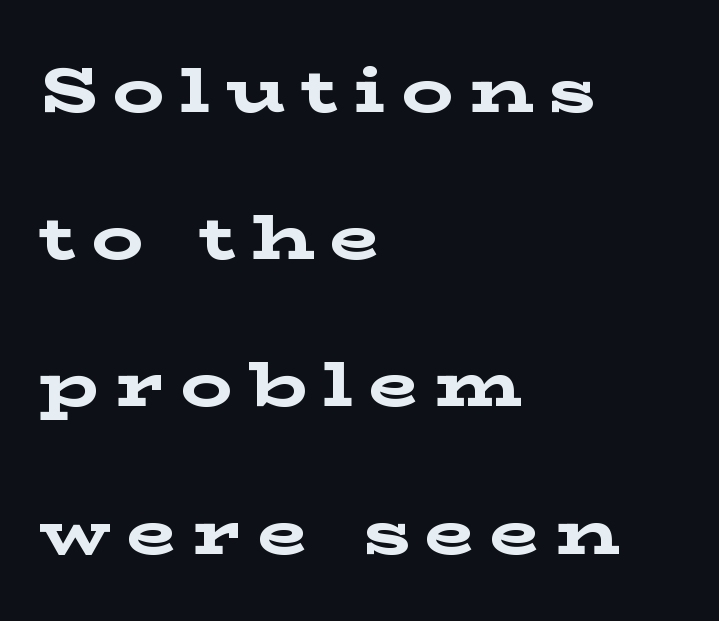
{"serif": "yes", "italic": "no", "bold": "yes", "weight": "bold", "width": "wide", "stroke_contrast": "low", "x_height": "medium", "monospaced": "no", "underline": "no", "align": "left", "line_spacing": "loose", "line_spacing_ratio": 2.3, "letter_spacing": "wide", "letter_spacing_em": 0.25, "glyph_px": 64}
